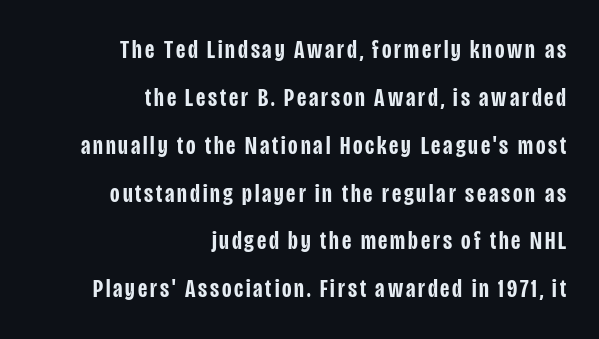
The image shows 26 px text type, upright; set right-aligned, line spacing 1.84x, not underlined.
